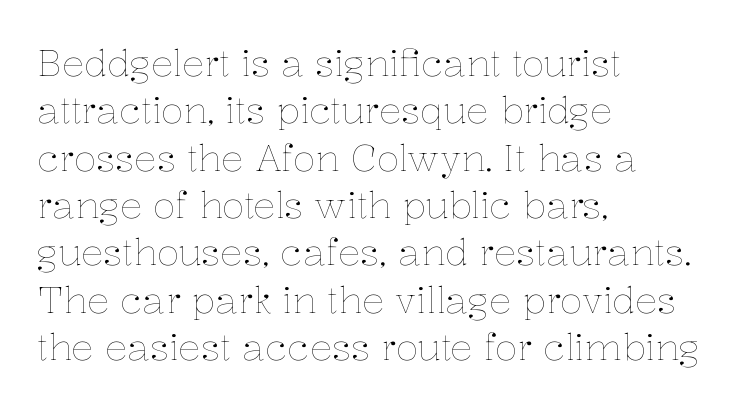
The image shows 37 px thin type, upright; set left-aligned, normal line spacing (1.28x), normal letter spacing, not underlined; low stroke contrast and a medium x-height.
